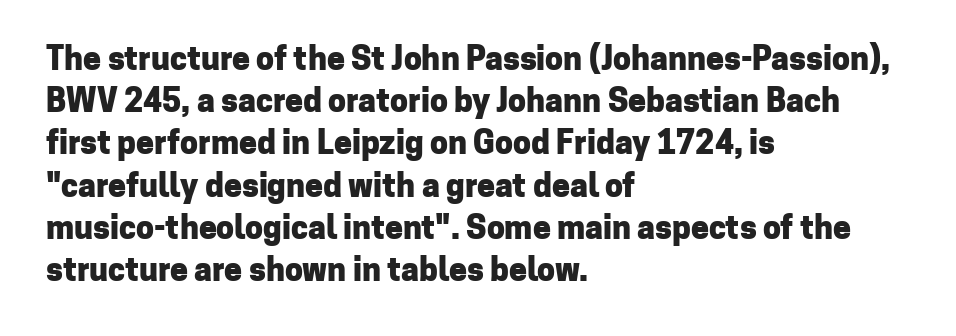
The image shows 32 px heavy sans-serif type, upright; set left-aligned, normal line spacing (1.32x), normal letter spacing, not underlined; low stroke contrast and a medium x-height.
